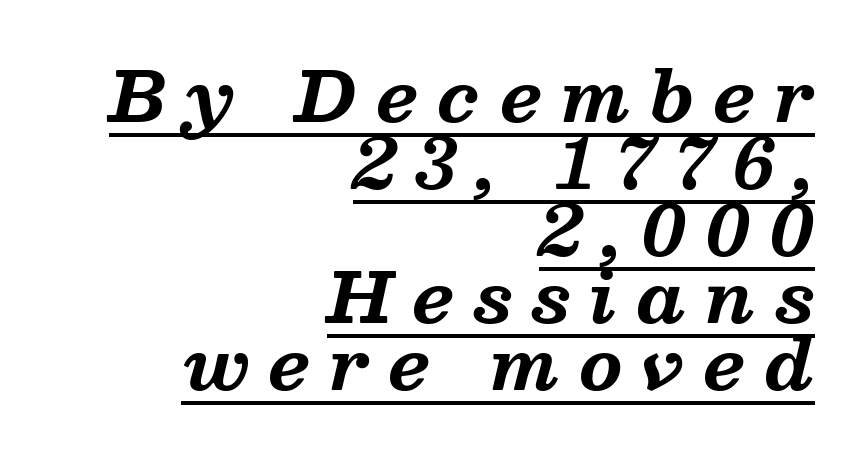
The passage shown is underscored from start to finish. Observe the serifs anchoring each vertical stroke in this sample. Glyph-to-glyph distance is far greater than everyday printed text. Heavy, bold letterforms. The font's italic variant was chosen for this text. Caption: multi-line text, flush right, ragged left.
